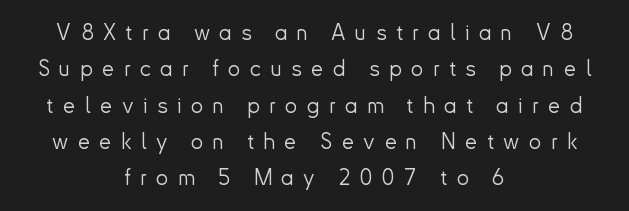
The image shows 22 px text type, upright; set centered, normal line spacing (1.65x), unusually wide letter spacing (+0.43 em), not underlined.
